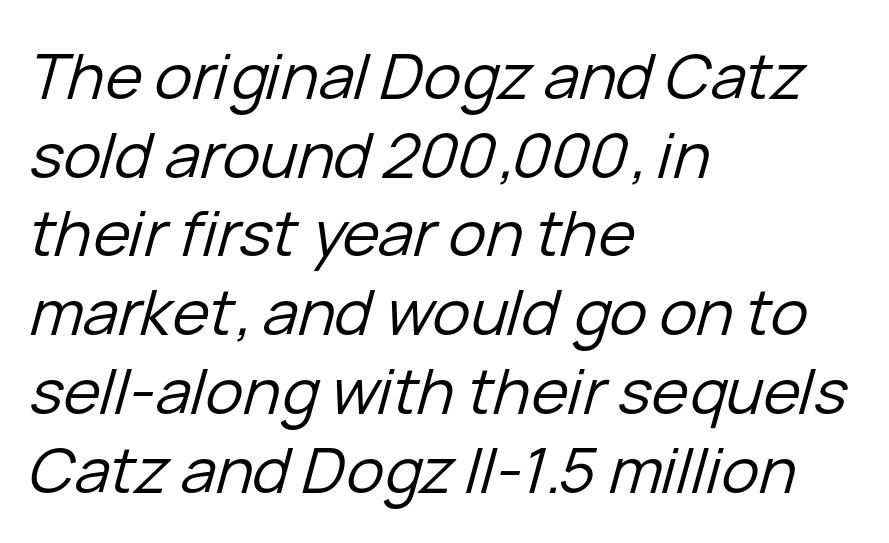
{"italic": "yes", "lean": "right", "slant_degrees": 15, "bold": "no", "weight": "regular", "width": "normal", "stroke_contrast": "low", "x_height": "medium", "monospaced": "no", "underline": "no", "align": "left", "line_spacing": "normal", "line_spacing_ratio": 1.25, "letter_spacing": "normal", "letter_spacing_em": 0.0, "glyph_px": 63}
